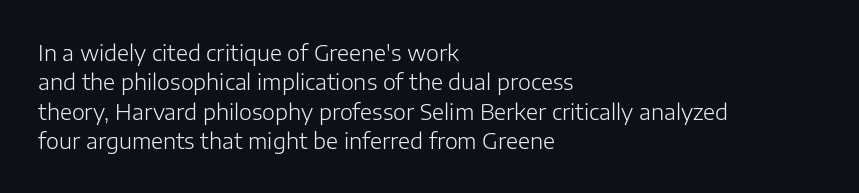
Bare-footed words on every line. Every stem runs plumb, perpendicular to the baseline. The typesetting does not lean heavy: it is not bold. Tracking value appears to be zero — textbook default spacing. The vertical gap from one line to the next is medium.
